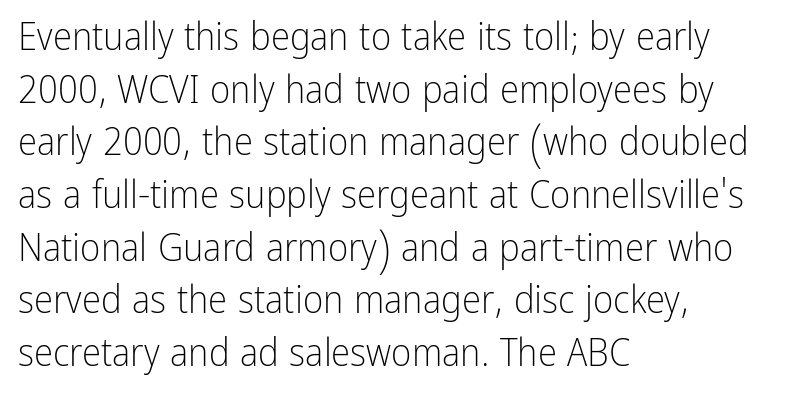
{"serif": "no", "italic": "no", "bold": "no", "weight": "light", "width": "condensed", "stroke_contrast": "low", "x_height": "medium", "monospaced": "no", "underline": "no", "align": "left", "line_spacing": "normal", "line_spacing_ratio": 1.35, "letter_spacing": "normal", "letter_spacing_em": 0.0, "glyph_px": 39}
